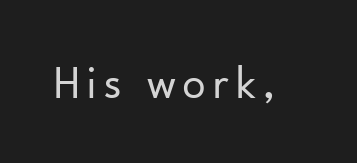
The image shows 46 px regular-weight sans-serif type, upright; set not underlined; low stroke contrast and a small x-height.
